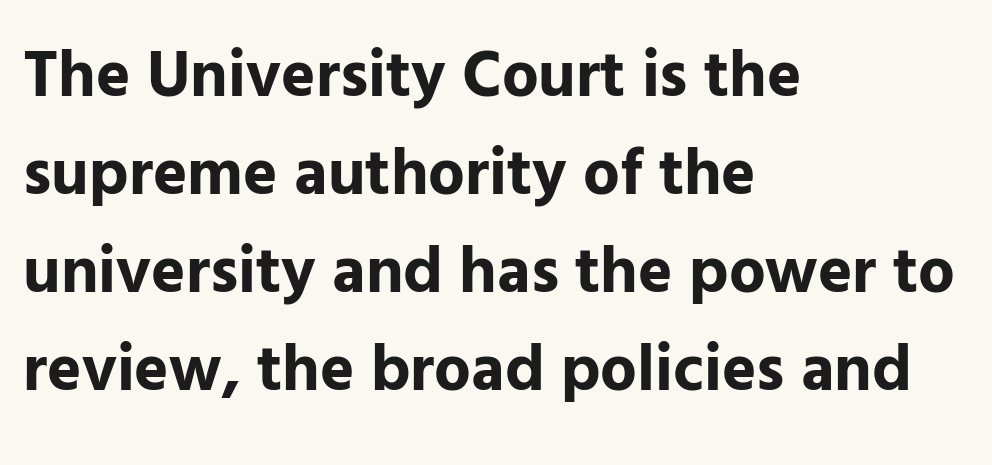
Q: Is the text bold? A: Yes.
Q: Is the text italic (slanted)? A: No, it is upright.
Q: Is the typeface a serif or a sans-serif typeface? A: Sans-serif.
Q: Is the text underlined? A: No.
Q: How is the paragraph aligned? A: Left-aligned.
Q: Is the spacing between letters normal or unusually wide? A: Normal.
Q: Is the spacing between lines tight, normal or loose? A: Normal.
Q: Width (condensed, normal, or wide)? A: Normal.
Q: Stroke contrast? A: Low.
Q: x-height? A: Medium.
Q: Monospaced? A: No.
